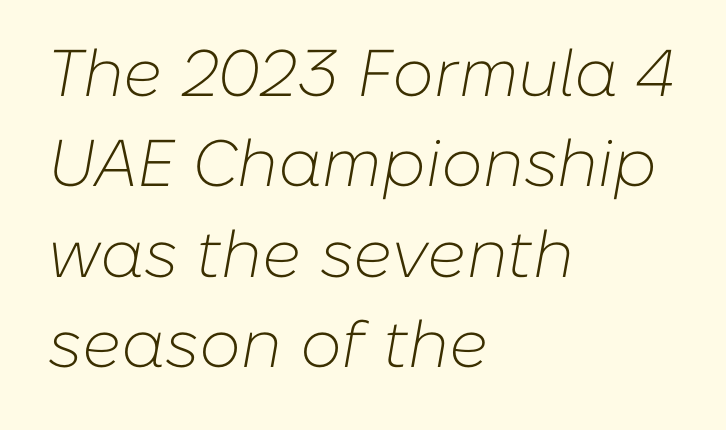
{"italic": "yes", "lean": "right", "slant_degrees": 10, "bold": "no", "weight": "light", "width": "normal", "stroke_contrast": "low", "x_height": "medium", "monospaced": "no", "underline": "no", "align": "left", "line_spacing": "normal", "line_spacing_ratio": 1.37, "letter_spacing": "normal", "letter_spacing_em": 0.0, "glyph_px": 66}
